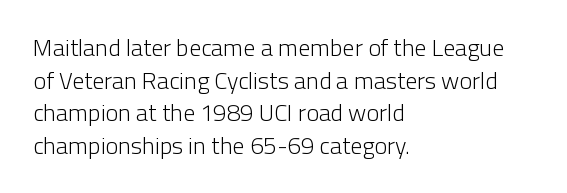
{"italic": "no", "bold": "no", "underline": "no", "align": "left", "line_spacing": "normal", "line_spacing_ratio": 1.36, "letter_spacing": "normal", "letter_spacing_em": 0.0, "glyph_px": 24}
